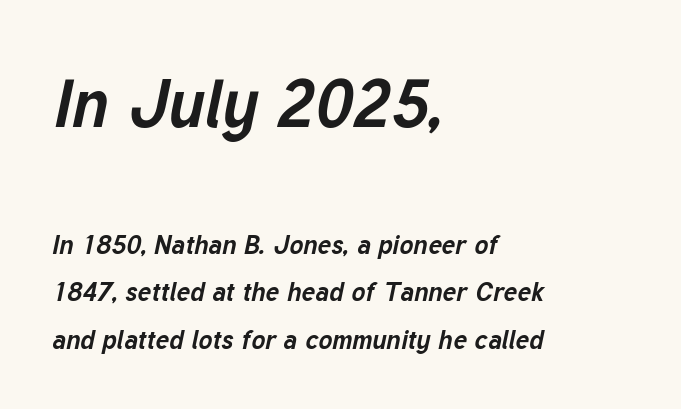
Q: Is the text bold? A: Yes.
Q: Is the text italic (slanted)? A: Yes, it leans right by about 12 degrees.
Q: Is the text underlined? A: No.
Q: How is the paragraph aligned? A: Left-aligned.
Q: Is the spacing between letters normal or unusually wide? A: Normal.
Q: Which block of text is set in a larger size, the first (top) or the second (bottom)? A: The first (top) one.
Q: Width (condensed, normal, or wide)? A: Normal.
Q: Stroke contrast? A: Low.
Q: x-height? A: Medium.
Q: Monospaced? A: No.
